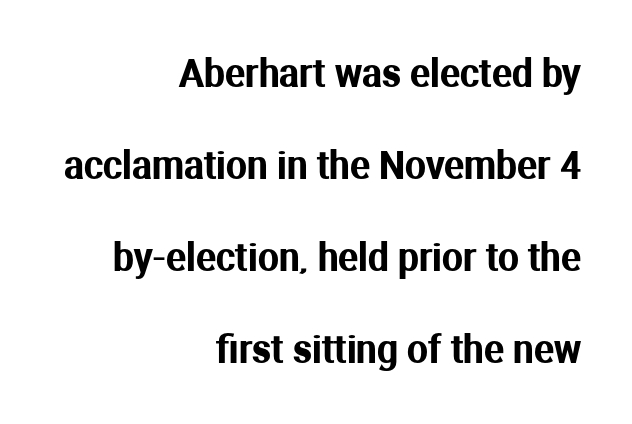
{"serif": "no", "italic": "no", "width": "normal", "stroke_contrast": "medium", "x_height": "medium", "monospaced": "no", "underline": "no", "align": "right", "line_spacing": "loose", "line_spacing_ratio": 2.49, "letter_spacing": "normal", "letter_spacing_em": 0.0, "glyph_px": 37}
